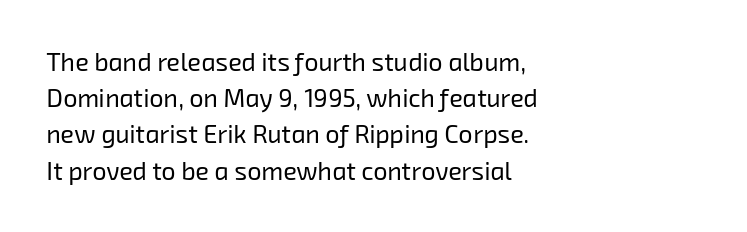
{"bold": "no", "underline": "no", "align": "left", "line_spacing": "normal", "line_spacing_ratio": 1.45, "letter_spacing": "normal", "letter_spacing_em": 0.0, "glyph_px": 25}
